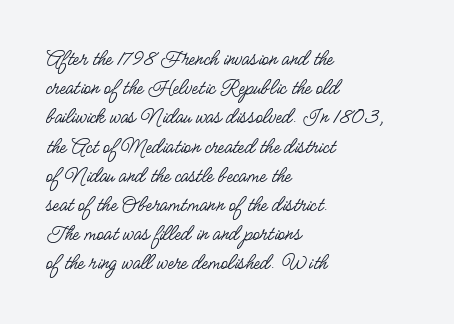
Q: Is the text bold? A: No.
Q: Is the text italic (slanted)? A: Yes.
Q: Is the text underlined? A: No.
Q: How is the paragraph aligned? A: Left-aligned.
Q: Is the spacing between letters normal or unusually wide? A: Normal.
Q: Is the spacing between lines tight, normal or loose? A: Normal.
